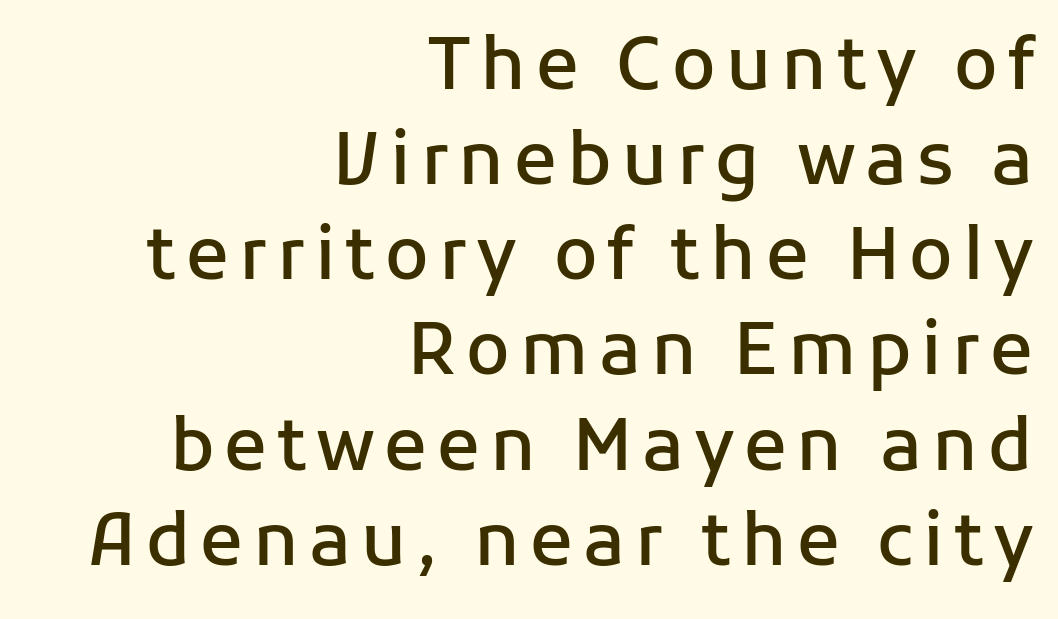
Does the weight exceed regular? Yes, but only to semibold. The lettering holds an erect, upright posture throughout. The rendering uses natural spacing where letterforms have individual widths. Check the space under the baseline: it is left empty. The designer left line spacing at the default.
